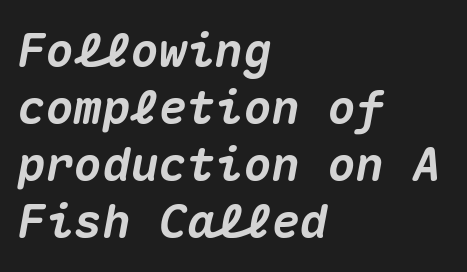
The image shows 47 px heavy type, italic (leaning right), monospaced; set left-aligned, line spacing 1.21x, normal letter spacing, not underlined; medium stroke contrast and a medium x-height.
